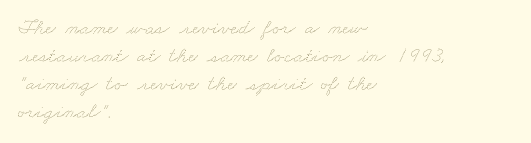
Q: Is the text bold? A: No.
Q: Is the text underlined? A: No.
Q: How is the paragraph aligned? A: Left-aligned.
Q: Is the spacing between letters normal or unusually wide? A: Normal.
Q: Is the spacing between lines tight, normal or loose? A: Normal.
